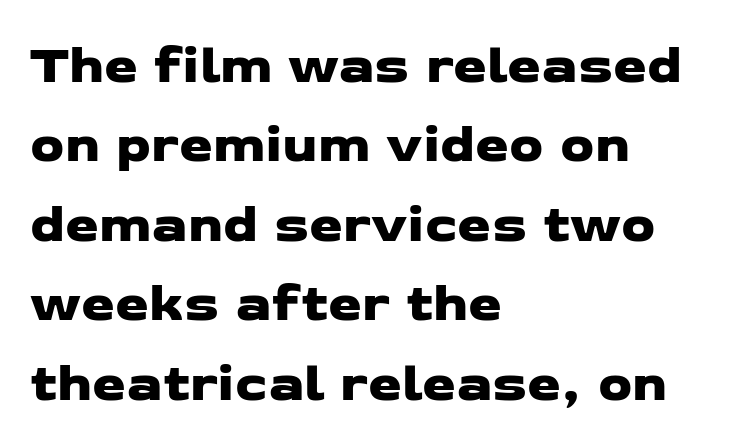
Q: Is the typeface a serif or a sans-serif typeface? A: Sans-serif.
Q: Is the text underlined? A: No.
Q: How is the paragraph aligned? A: Left-aligned.
Q: Is the spacing between letters normal or unusually wide? A: Normal.
Q: Is the spacing between lines tight, normal or loose? A: Normal.
Q: Width (condensed, normal, or wide)? A: Wide.
Q: Stroke contrast? A: Low.
Q: x-height? A: Medium.
Q: Monospaced? A: No.
